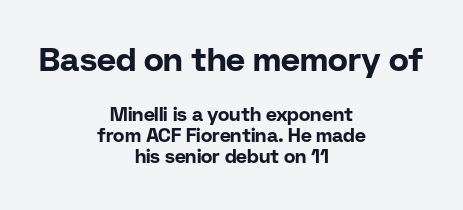
A bare baseline throughout the passage. Stroke thickness is high; the sample reads as a true bold. The rag falls on both sides of this text block equally. Letterform terminals end flat and unadorned throughout the passage.
